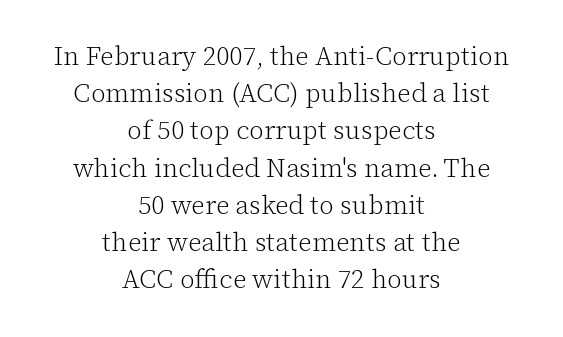
Weight class: somewhere from thin through regular. Caption: standard tracking, unaltered. The letters stand upright; this is a roman face. Line starts and ends both wander, symmetrically. Clear beneath every line of the passage.
